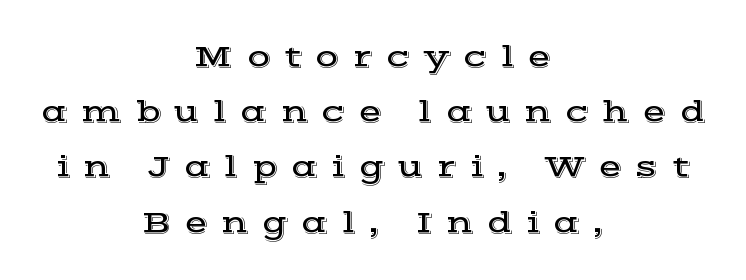
{"serif": "yes", "italic": "no", "width": "wide", "x_height": "medium", "monospaced": "no", "underline": "no", "align": "center", "line_spacing_ratio": 1.78, "letter_spacing": "wide", "letter_spacing_em": 0.42, "glyph_px": 31}
